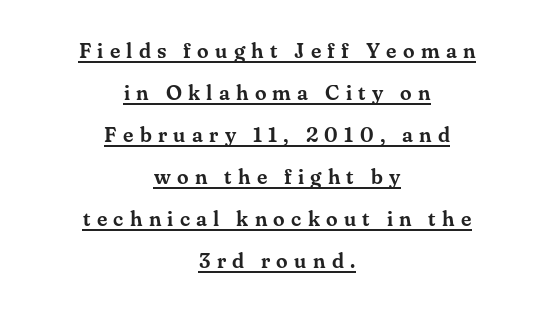
{"italic": "no", "underline": "yes", "align": "center", "line_spacing": "loose", "line_spacing_ratio": 2.0, "letter_spacing": "wide", "letter_spacing_em": 0.3, "glyph_px": 21}
